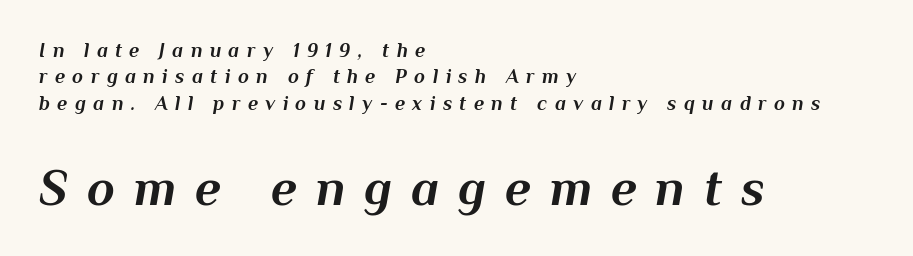
Q: Is the text bold? A: Yes.
Q: Is the text italic (slanted)? A: Yes, it leans right by about 10 degrees.
Q: Is the text underlined? A: No.
Q: How is the paragraph aligned? A: Left-aligned.
Q: Is the spacing between letters normal or unusually wide? A: Unusually wide.
Q: Is the spacing between lines tight, normal or loose? A: Normal.
Q: Which block of text is set in a larger size, the first (top) or the second (bottom)? A: The second (bottom) one.
Q: Width (condensed, normal, or wide)? A: Normal.
Q: Stroke contrast? A: Medium.
Q: x-height? A: Medium.
Q: Monospaced? A: No.
